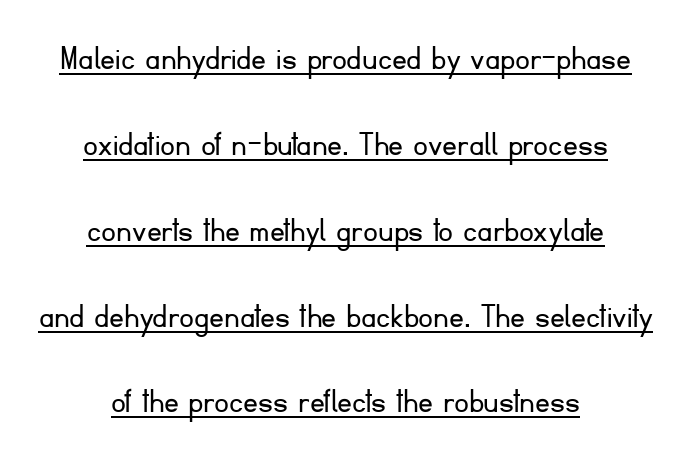
The image shows 37 px light sans-serif type, upright; set centered, loose line spacing (2.32x), normal letter spacing, underlined; low stroke contrast and a small x-height.
